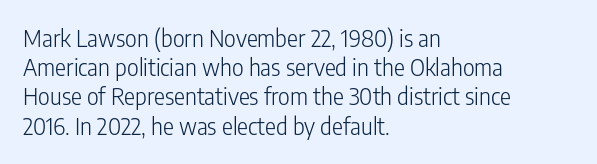
Q: Is the text bold? A: No.
Q: Is the text italic (slanted)? A: No, it is upright.
Q: Is the text underlined? A: No.
Q: How is the paragraph aligned? A: Left-aligned.
Q: Is the spacing between letters normal or unusually wide? A: Normal.
Q: Is the spacing between lines tight, normal or loose? A: Normal.
